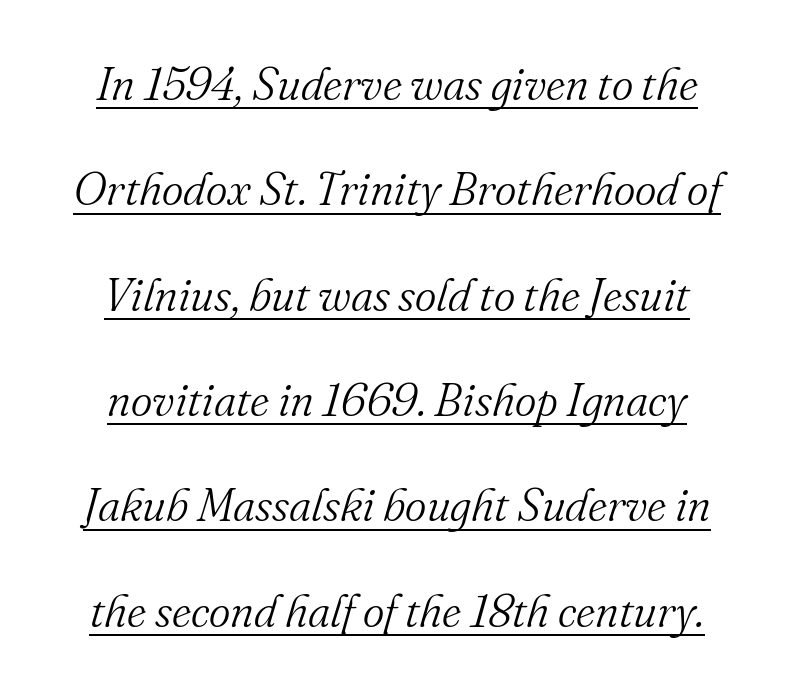
The image shows 46 px light serif type, italic (leaning right); set loose line spacing (2.29x), normal letter spacing, underlined; medium stroke contrast and a small x-height.
